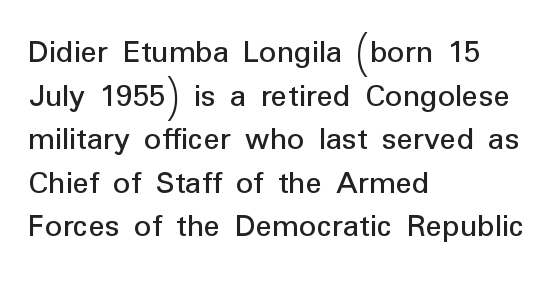
Spacing between characters is what you'd get straight out of the box. A typesetter would mark this as roman, not italic. Nothing heavy about these letters — not bold at all. Just letters on the line, the space beneath them empty. No feet cap the strokes, marking this as sans-serif type.
